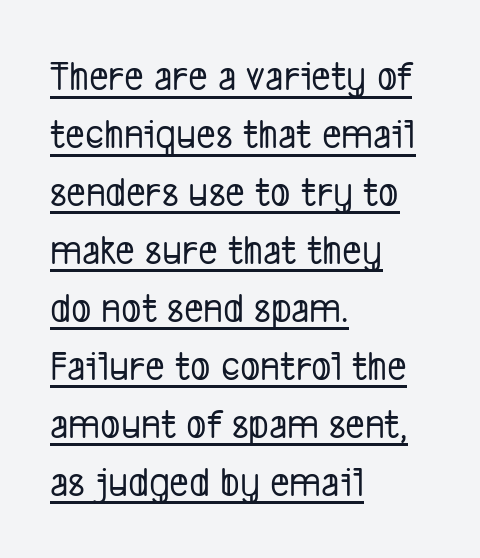
The image shows 42 px condensed sans-serif type; set left-aligned, normal line spacing (1.38x), normal letter spacing, underlined; low stroke contrast and a medium x-height.
